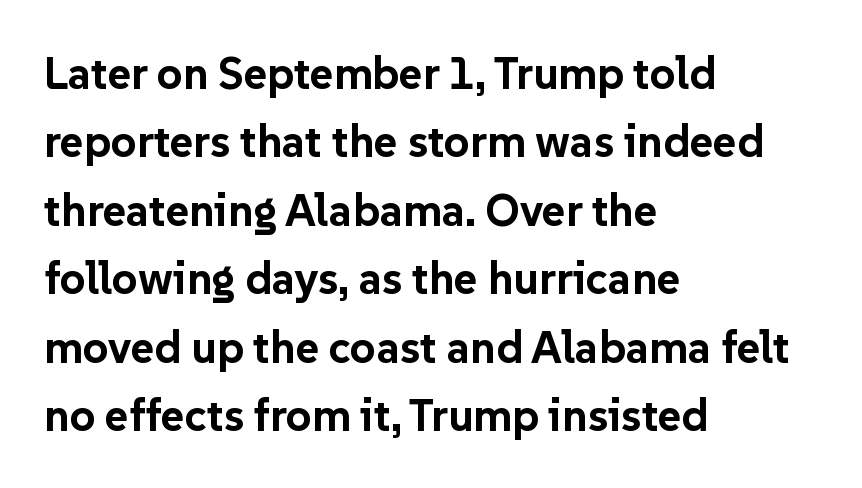
{"serif": "no", "italic": "no", "bold": "yes", "weight": "bold", "width": "normal", "stroke_contrast": "low", "x_height": "medium", "monospaced": "no", "underline": "no", "align": "left", "line_spacing": "normal", "line_spacing_ratio": 1.52, "letter_spacing": "normal", "letter_spacing_em": 0.0, "glyph_px": 45}
